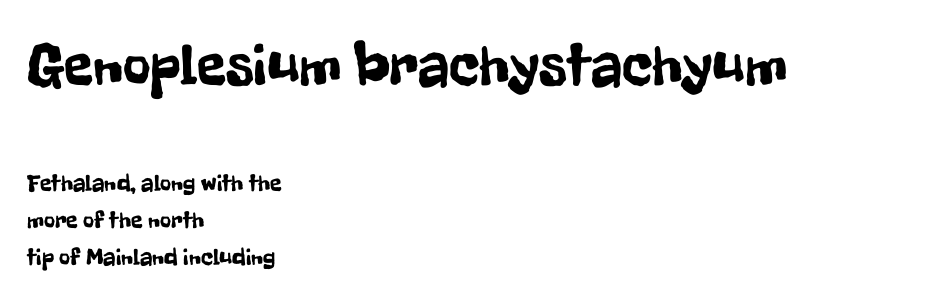
The image shows 60 px condensed sans-serif type, upright; set left-aligned, normal line spacing (1.55x), normal letter spacing, not underlined; the first (top) block is 2.5x larger; low stroke contrast and a medium x-height.
